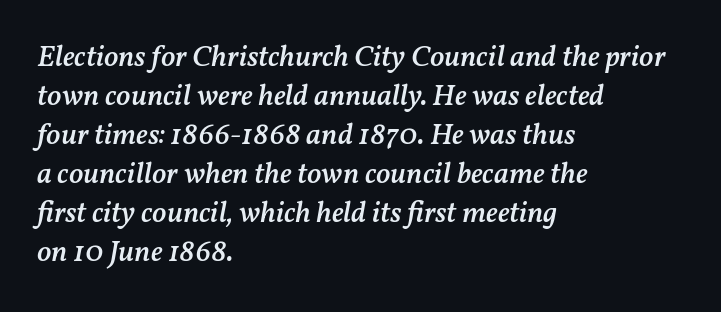
The image shows 30 px semibold type, italic (leaning right); set left-aligned, normal line spacing (1.3x), normal letter spacing, not underlined; medium stroke contrast and a medium x-height.
